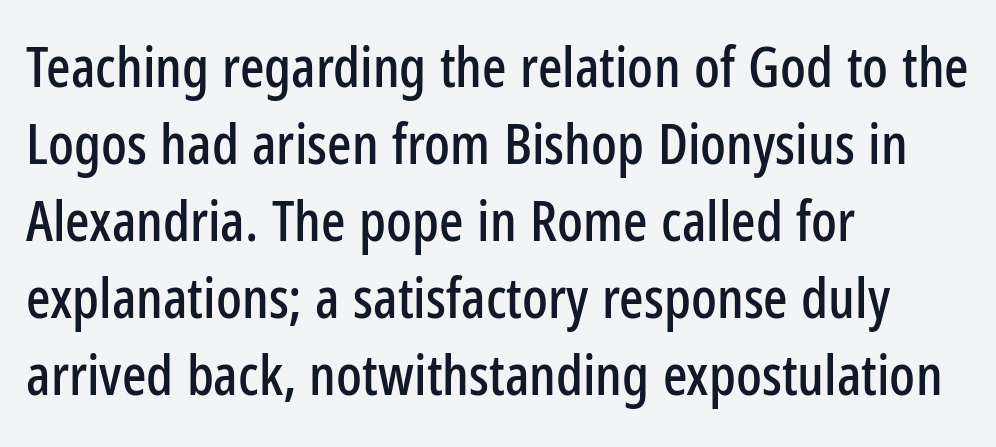
The image shows 57 px condensed sans-serif type, upright; set left-aligned, normal line spacing (1.35x), normal letter spacing, not underlined; low stroke contrast and a medium x-height.
